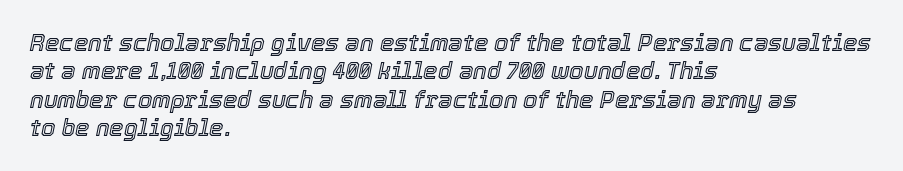
{"italic": "yes", "lean": "right", "slant_degrees": 12, "underline": "no", "align": "left", "line_spacing_ratio": 1.23, "letter_spacing": "normal", "letter_spacing_em": 0.0, "glyph_px": 23}
